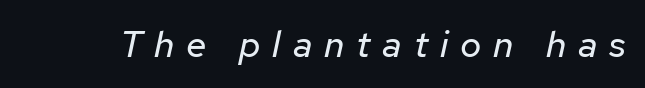
The string is rendered with underlining switched off. A light-to-regular cut is what we see here. In terms of letterspacing, this is a distinctly airy, spread setting. Italic? Definitely — the glyphs are oblique. Character widths vary here, with narrow letters taking less room than wide ones.
